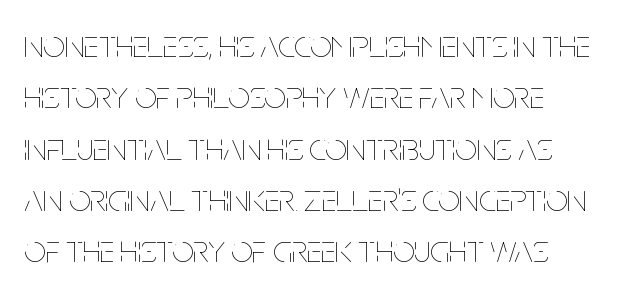
Q: Is the text bold? A: No.
Q: Is the text italic (slanted)? A: No, it is upright.
Q: Is the text underlined? A: No.
Q: Is the spacing between letters normal or unusually wide? A: Normal.
Q: Is the spacing between lines tight, normal or loose? A: Normal.
Q: Width (condensed, normal, or wide)? A: Condensed.
Q: Stroke contrast? A: Low.
Q: x-height? A: Large.
Q: Monospaced? A: No.
